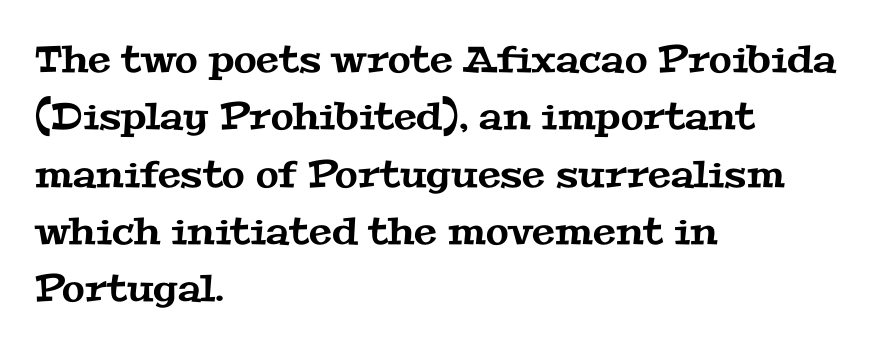
Spacing verdict: proportional, widths tailored to each character. This rendering leaves character spacing at its baseline value. One-word summary of the alignment: left. Rule under the text: the space is simply empty. Old-style or modern, the face here clearly has serifs. Horizontal bands of white between lines are of average thickness.
